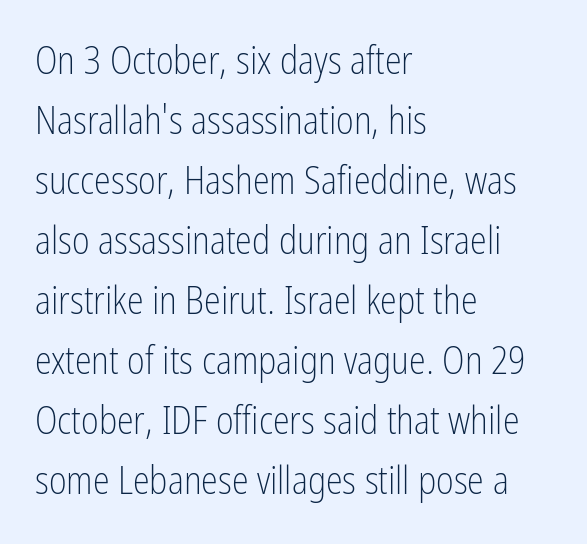
The image shows 38 px light, condensed sans-serif type, upright; set left-aligned, normal line spacing (1.58x), normal letter spacing, not underlined; low stroke contrast and a medium x-height.
